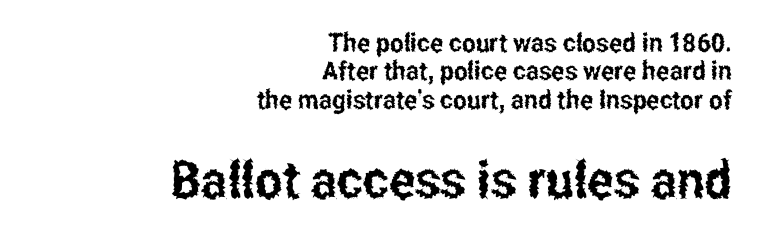
If you squint, the bottom block still reads clearly — it's the larger of the two. Interline gaps are noticeably narrow in this sample. These lines are set flush right with a ragged left edge. Proportional: the letters do not fall into vertical columns.
